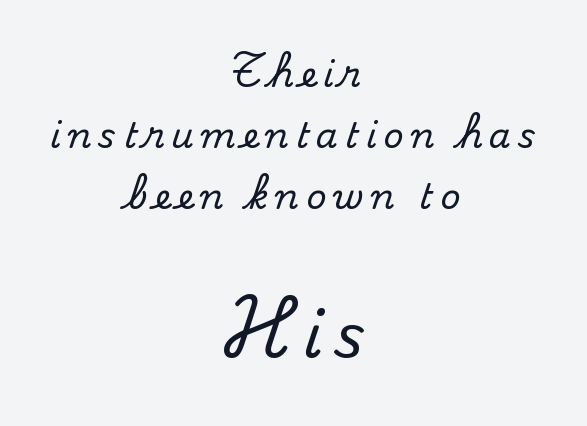
Q: Is the text italic (slanted)? A: Yes.
Q: Is the text underlined? A: No.
Q: How is the paragraph aligned? A: Centered.
Q: Is the spacing between letters normal or unusually wide? A: Unusually wide.
Q: Which block of text is set in a larger size, the first (top) or the second (bottom)? A: The second (bottom) one.
Q: Width (condensed, normal, or wide)? A: Normal.
Q: Stroke contrast? A: Medium.
Q: x-height? A: Small.
Q: Monospaced? A: No.
